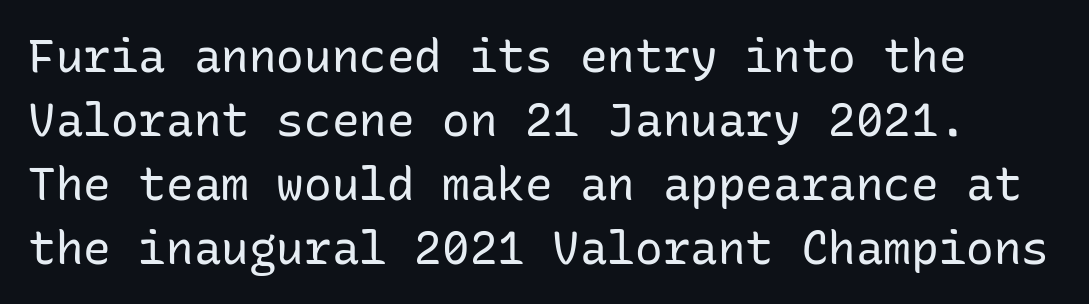
The rendering uses typewriter-style spacing with identical character cells. Caption: face not bold, strokes unweighted. Has an underline been added? It has not. Ordinary non-slanted type is in use.
